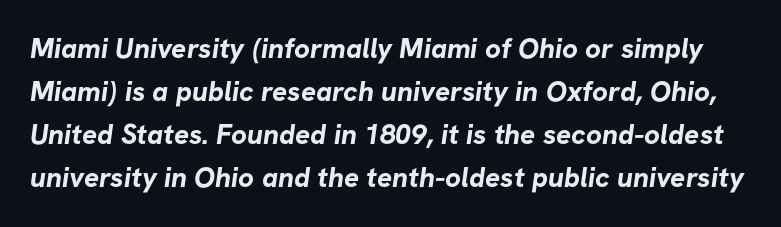
The image shows 28 px bold sans-serif type; set normal line spacing (1.54x), normal letter spacing, not underlined; low stroke contrast and a medium x-height.
